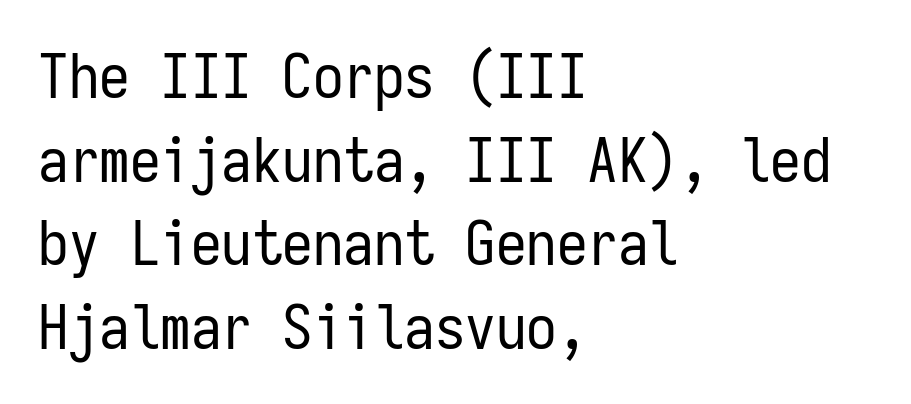
This rendering uses left alignment, leaving the right contour irregular. In terms of posture, this sample is upright. The space between consecutive lines is moderate. This sample uses a sans-serif face. The space directly below the letters is spotless. Looks like terminal output: every glyph gets an equal slot.
